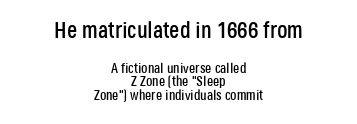
Q: Is the text italic (slanted)? A: No, it is upright.
Q: Is the text underlined? A: No.
Q: How is the paragraph aligned? A: Centered.
Q: Is the spacing between letters normal or unusually wide? A: Normal.
Q: Is the spacing between lines tight, normal or loose? A: Tight.
Q: Which block of text is set in a larger size, the first (top) or the second (bottom)? A: The first (top) one.
